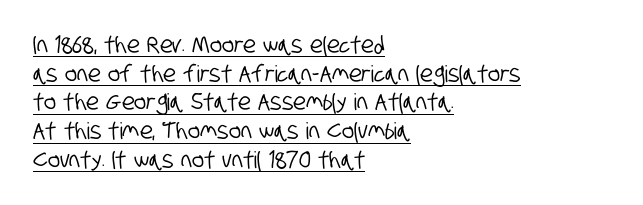
Q: Is the text underlined? A: Yes.
Q: How is the paragraph aligned? A: Left-aligned.
Q: Is the spacing between letters normal or unusually wide? A: Normal.
Q: Is the spacing between lines tight, normal or loose? A: Normal.
